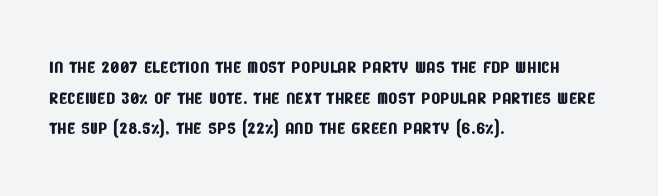
The image shows 24 px text type; set left-aligned, normal line spacing (1.28x), normal letter spacing, not underlined.
